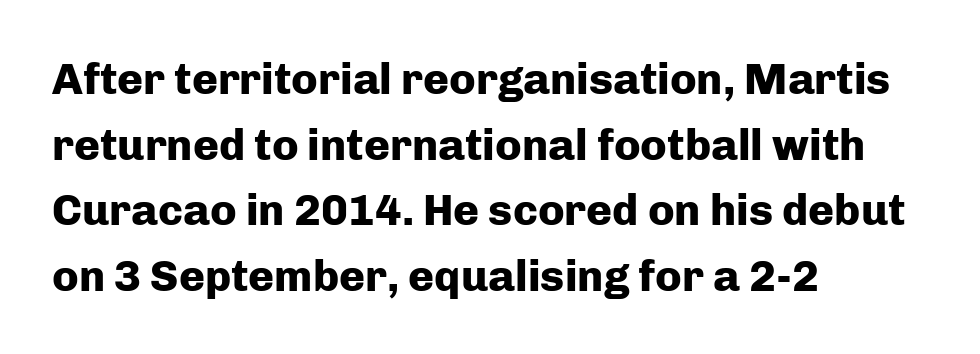
The font's upright variant was chosen for this text. Honestly, the letter spacing is just normal — you wouldn't notice it. The characters display no serif detailing; their extremities are plain. Here the designer chose a conventional face with non-uniform glyph widths.
